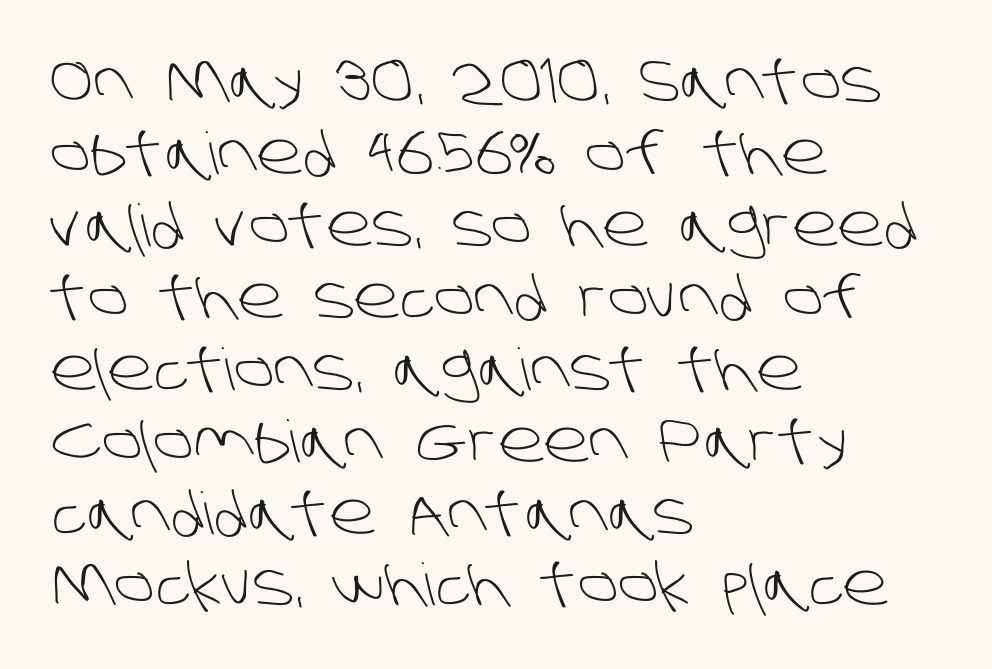
Q: Is the text bold? A: No.
Q: Is the typeface a serif or a sans-serif typeface? A: Sans-serif.
Q: Is the text underlined? A: No.
Q: How is the paragraph aligned? A: Left-aligned.
Q: Is the spacing between letters normal or unusually wide? A: Normal.
Q: Width (condensed, normal, or wide)? A: Normal.
Q: Stroke contrast? A: Low.
Q: x-height? A: Large.
Q: Monospaced? A: No.
